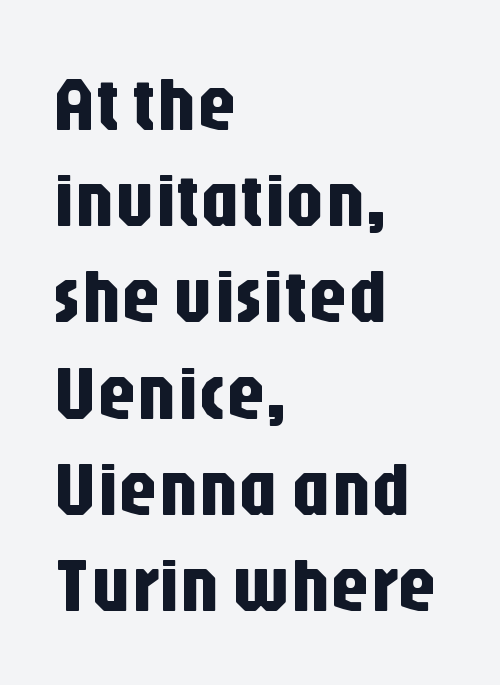
The image shows 77 px condensed sans-serif type, upright; set left-aligned, normal line spacing (1.25x), normal letter spacing, not underlined; low stroke contrast and a large x-height.
